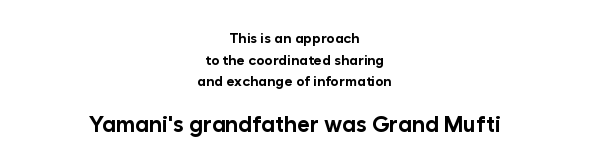
Q: Is the text bold? A: Yes.
Q: Is the text italic (slanted)? A: No, it is upright.
Q: Is the text underlined? A: No.
Q: How is the paragraph aligned? A: Centered.
Q: Is the spacing between letters normal or unusually wide? A: Normal.
Q: Is the spacing between lines tight, normal or loose? A: Normal.
Q: Which block of text is set in a larger size, the first (top) or the second (bottom)? A: The second (bottom) one.
